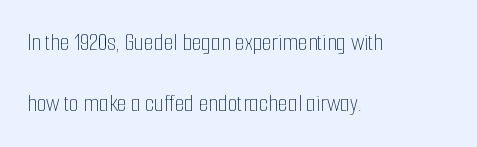
{"italic": "no", "bold": "no", "underline": "no", "align": "left", "line_spacing": "loose", "line_spacing_ratio": 2.45, "letter_spacing": "normal", "letter_spacing_em": 0.0, "glyph_px": 25}
